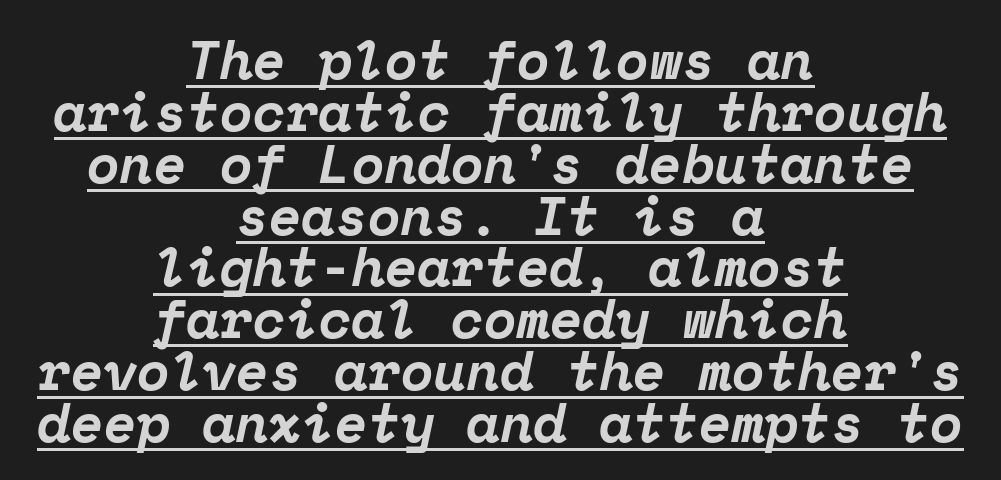
{"serif": "yes", "italic": "yes", "lean": "right", "slant_degrees": 12, "bold": "yes", "weight": "bold", "width": "normal", "stroke_contrast": "low", "x_height": "medium", "monospaced": "yes", "underline": "yes", "align": "center", "line_spacing": "tight", "line_spacing_ratio": 0.96, "letter_spacing": "normal", "letter_spacing_em": 0.0, "glyph_px": 54}
